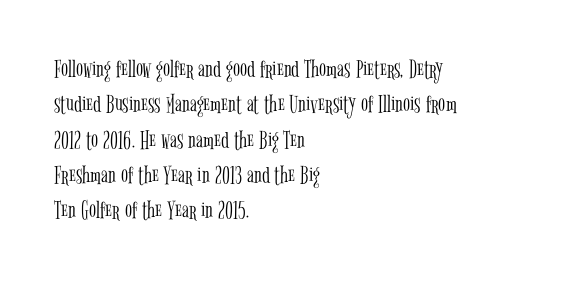
{"italic": "no", "bold": "no", "underline": "no", "align": "left", "line_spacing": "normal", "line_spacing_ratio": 1.36, "letter_spacing": "normal", "letter_spacing_em": 0.0, "glyph_px": 26}
